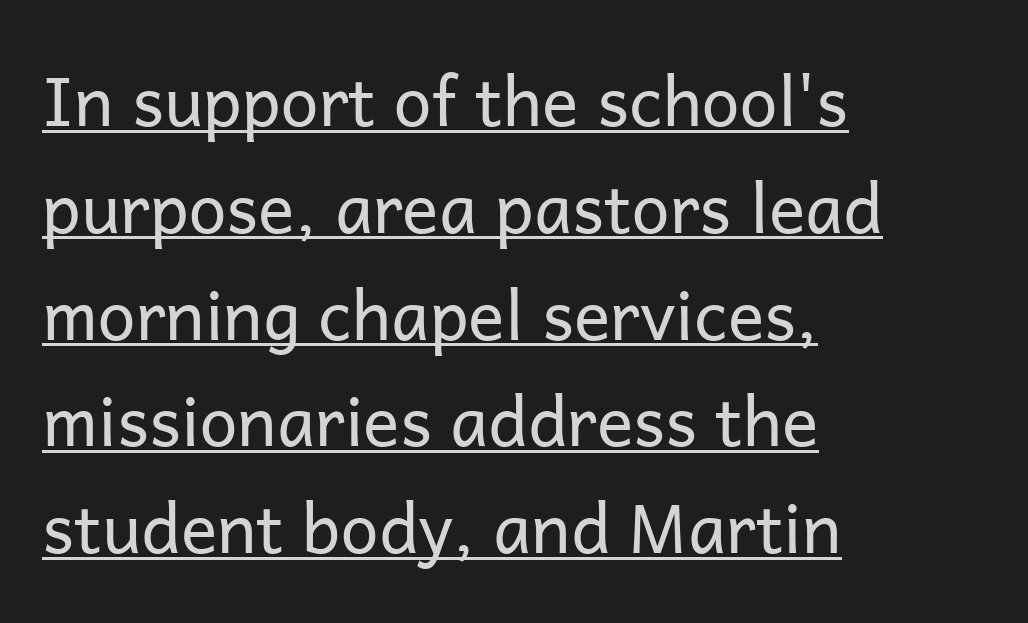
Q: Is the text bold? A: No.
Q: Is the text italic (slanted)? A: No, it is upright.
Q: Is the typeface a serif or a sans-serif typeface? A: Sans-serif.
Q: Is the text underlined? A: Yes.
Q: How is the paragraph aligned? A: Left-aligned.
Q: Is the spacing between letters normal or unusually wide? A: Normal.
Q: Is the spacing between lines tight, normal or loose? A: Normal.
Q: Width (condensed, normal, or wide)? A: Normal.
Q: Stroke contrast? A: Low.
Q: x-height? A: Medium.
Q: Monospaced? A: No.
